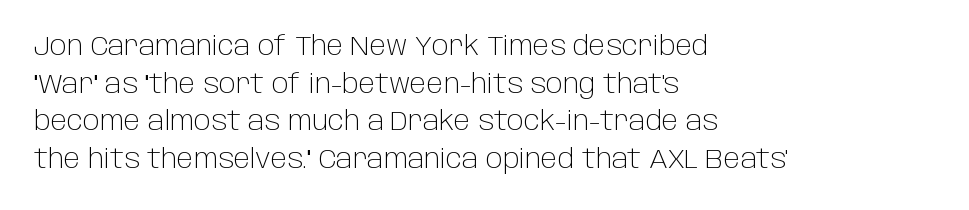
This sample is left-justified, so line endings fall wherever the words run out. Short note: letters normally spaced. These lines were composed using upright roman letters. Nothing heavy about these letters — not bold at all. The glyphs are unaccompanied by any horizontal stroke below them. Quick note: interline space is typical.
